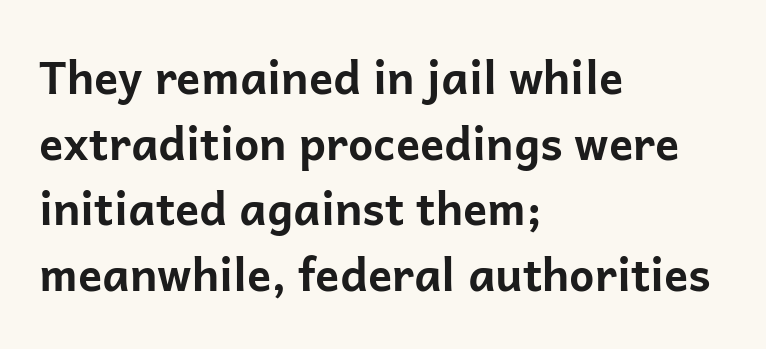
{"serif": "no", "italic": "no", "bold": "yes", "weight": "bold", "width": "normal", "stroke_contrast": "low", "x_height": "medium", "monospaced": "no", "underline": "no", "align": "left", "line_spacing": "normal", "line_spacing_ratio": 1.46, "letter_spacing": "normal", "letter_spacing_em": 0.0, "glyph_px": 45}
